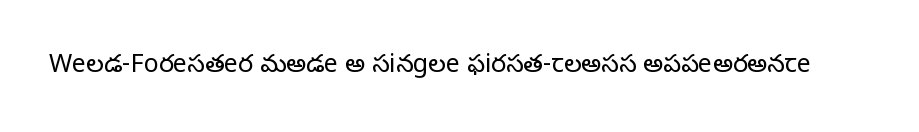
The rendering keeps characters at their native spacing. The font sits on the lighter half of the weight spectrum, regular included. Quick note: underline off. Is there any slant? The stems are plumb.
